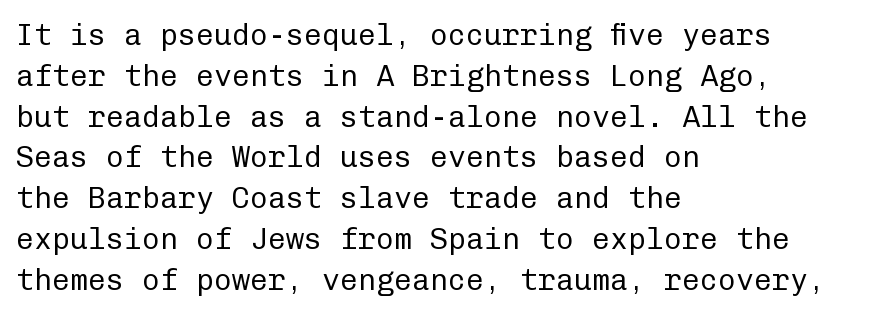
The image shows 30 px regular-weight sans-serif type, upright, monospaced; set left-aligned, normal line spacing (1.36x), normal letter spacing, not underlined; low stroke contrast and a medium x-height.
